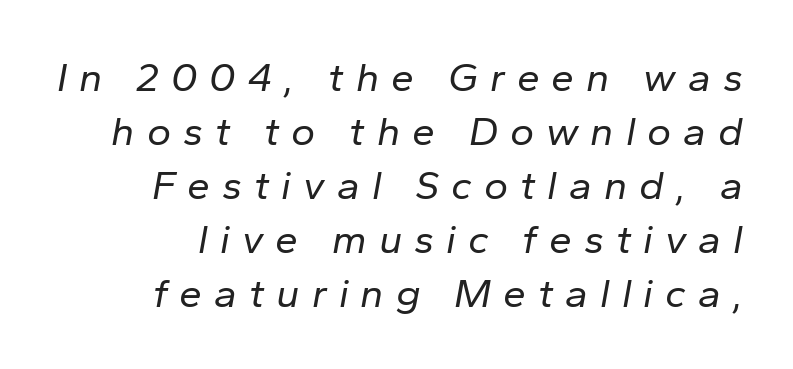
Q: Is the text bold? A: No.
Q: Is the text italic (slanted)? A: Yes, it leans right by about 10 degrees.
Q: Is the text underlined? A: No.
Q: Is the spacing between letters normal or unusually wide? A: Unusually wide.
Q: Is the spacing between lines tight, normal or loose? A: Normal.
Q: Width (condensed, normal, or wide)? A: Normal.
Q: Stroke contrast? A: Low.
Q: x-height? A: Medium.
Q: Monospaced? A: No.
